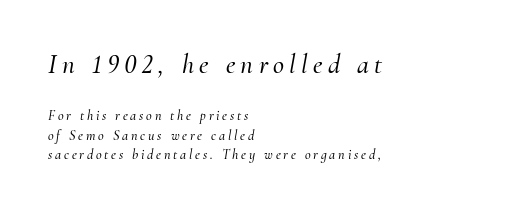
Someone cranked the tracking dial way up on this one. Descenders are the only things crossing below the line. In CSS terms this would be text-align: left. Slant detected: the letters are inclined. How would I describe the line gaps? Plain and ordinary. The letters in the upper block stand taller than those in the block below.
